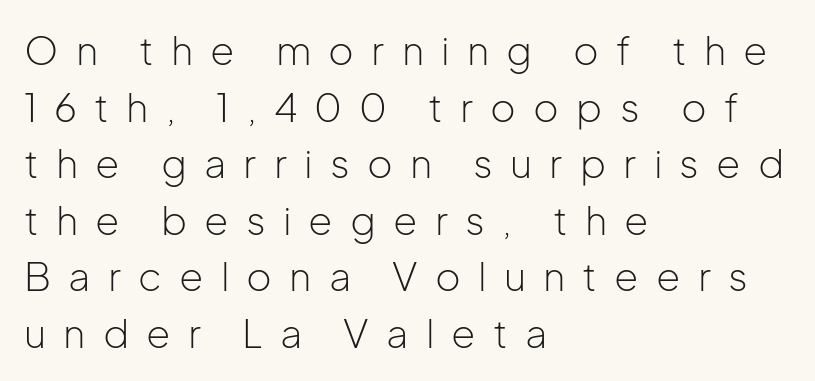
Q: Is the text bold? A: No.
Q: Is the text italic (slanted)? A: No, it is upright.
Q: Is the typeface a serif or a sans-serif typeface? A: Sans-serif.
Q: Is the text underlined? A: No.
Q: How is the paragraph aligned? A: Left-aligned.
Q: Is the spacing between letters normal or unusually wide? A: Unusually wide.
Q: Is the spacing between lines tight, normal or loose? A: Normal.
Q: Width (condensed, normal, or wide)? A: Normal.
Q: Stroke contrast? A: Low.
Q: x-height? A: Medium.
Q: Monospaced? A: No.
